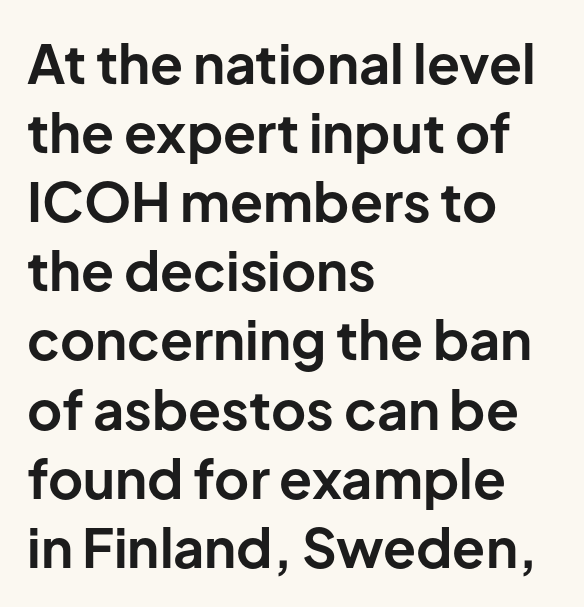
Q: Is the text bold? A: Yes.
Q: Is the text italic (slanted)? A: No, it is upright.
Q: Is the typeface a serif or a sans-serif typeface? A: Sans-serif.
Q: Is the text underlined? A: No.
Q: How is the paragraph aligned? A: Left-aligned.
Q: Is the spacing between letters normal or unusually wide? A: Normal.
Q: Is the spacing between lines tight, normal or loose? A: Normal.
Q: Width (condensed, normal, or wide)? A: Normal.
Q: Stroke contrast? A: Low.
Q: x-height? A: Medium.
Q: Monospaced? A: No.
